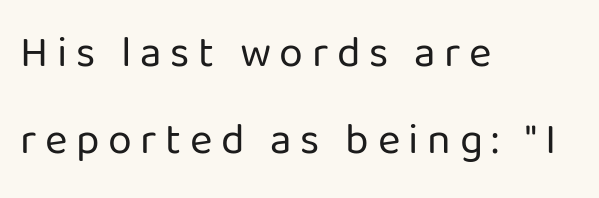
These lines stack with their left ends in a neat column. Typographically, this falls in the sans-serif category. It's the straight-up-and-down kind of type. Interline gaps are noticeably wide in this sample. Rule under the text: the space is simply empty. The typeface has the unassuming heft of standard copy or less.
